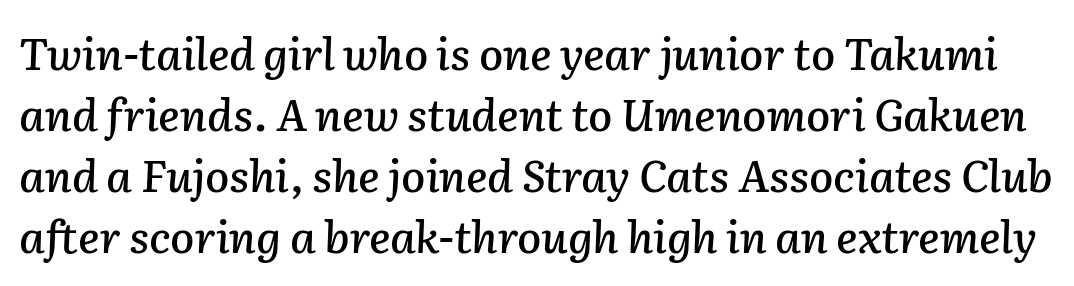
Q: Is the text italic (slanted)? A: Yes, it leans right by about 2 degrees.
Q: Is the text underlined? A: No.
Q: Is the spacing between letters normal or unusually wide? A: Normal.
Q: Is the spacing between lines tight, normal or loose? A: Normal.
Q: Width (condensed, normal, or wide)? A: Normal.
Q: Stroke contrast? A: Low.
Q: x-height? A: Medium.
Q: Monospaced? A: No.
